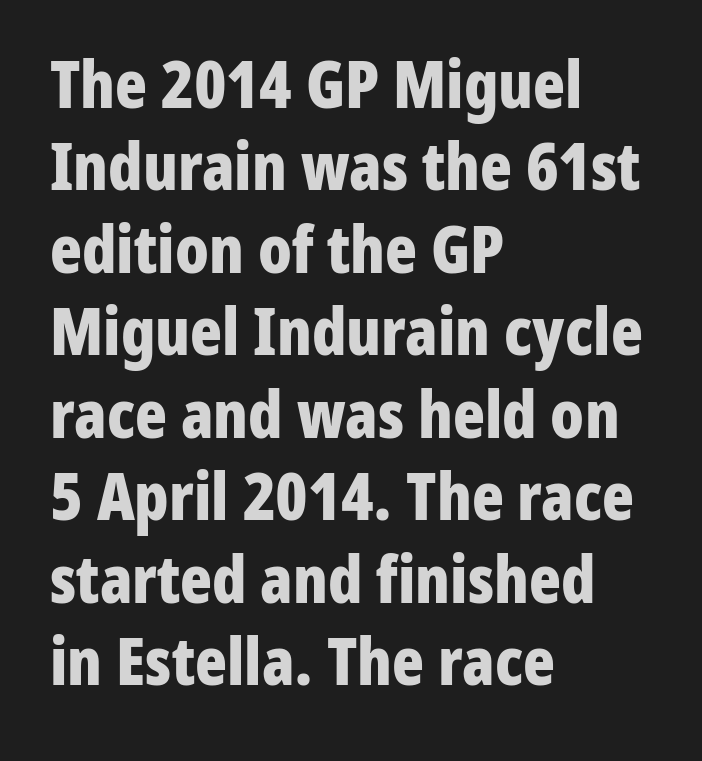
The image shows 66 px bold, condensed sans-serif type, upright; set left-aligned, normal line spacing (1.25x), normal letter spacing, not underlined; low stroke contrast and a medium x-height.
